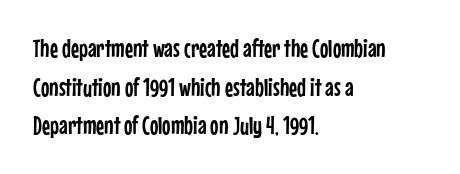
Inter-character spacing is left at the font's built-in metrics. Quick note: underline off. Horizontal alignment here is leftward, the default for most running prose. Posture: vertical. Line spacing here is normal.
